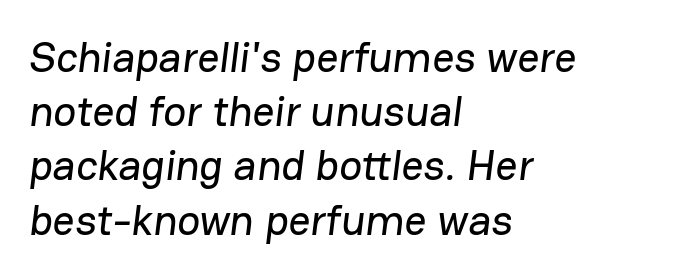
The image shows 43 px sans-serif type; set left-aligned, normal line spacing (1.26x), normal letter spacing, not underlined; low stroke contrast and a medium x-height.
